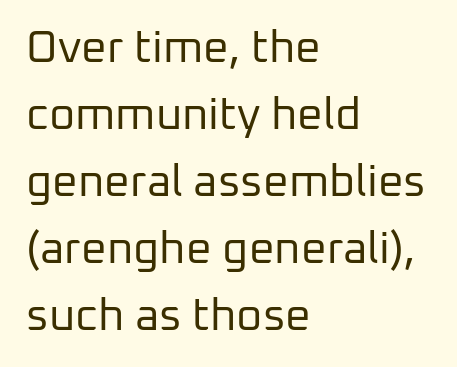
Interline gaps are of average width in this sample. These lines are rendered in a variable-pitch font. Nope, no serifs anywhere on these letters. No letter is thick-stroked: the sample isn't bold. Nothing unusual about the tracking: characters are spaced as the font intends. The lines in this sample share a left origin and differ only in where they stop.
